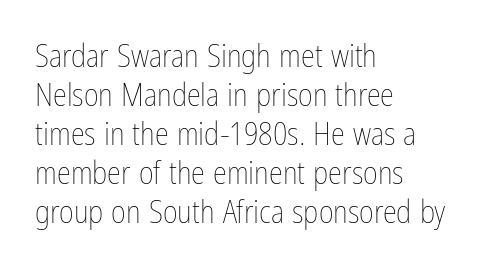
{"italic": "no", "bold": "no", "weight": "thin", "width": "condensed", "stroke_contrast": "low", "x_height": "medium", "monospaced": "no", "underline": "no", "align": "left", "line_spacing_ratio": 1.22, "letter_spacing": "normal", "letter_spacing_em": 0.0, "glyph_px": 32}
